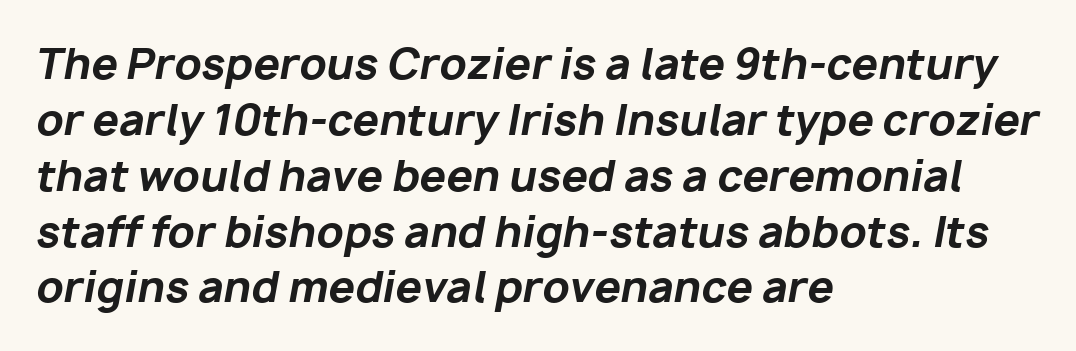
Q: Is the text bold? A: Yes.
Q: Is the text italic (slanted)? A: Yes, it leans right by about 10 degrees.
Q: Is the text underlined? A: No.
Q: How is the paragraph aligned? A: Left-aligned.
Q: Is the spacing between letters normal or unusually wide? A: Normal.
Q: Is the spacing between lines tight, normal or loose? A: Normal.
Q: Width (condensed, normal, or wide)? A: Normal.
Q: Stroke contrast? A: Low.
Q: x-height? A: Medium.
Q: Monospaced? A: No.
